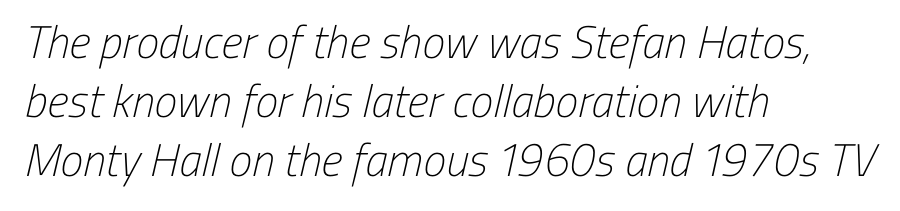
Q: Is the text bold? A: No.
Q: Is the typeface a serif or a sans-serif typeface? A: Sans-serif.
Q: Is the text underlined? A: No.
Q: How is the paragraph aligned? A: Left-aligned.
Q: Is the spacing between letters normal or unusually wide? A: Normal.
Q: Is the spacing between lines tight, normal or loose? A: Normal.
Q: Width (condensed, normal, or wide)? A: Condensed.
Q: Stroke contrast? A: Low.
Q: x-height? A: Medium.
Q: Monospaced? A: No.
